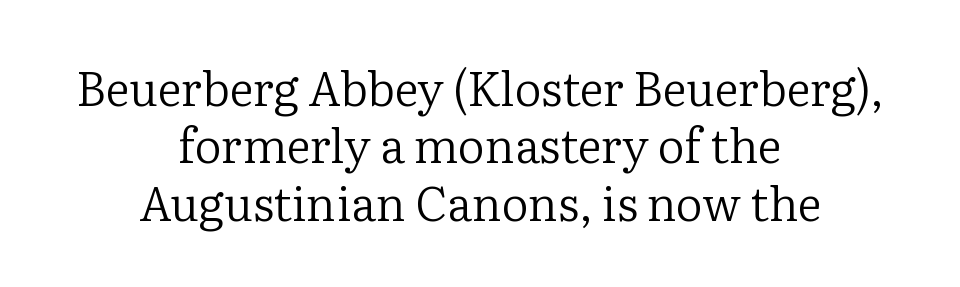
The image shows 47 px regular-weight serif type, upright; set centered, line spacing 1.22x, normal letter spacing, not underlined; low stroke contrast and a medium x-height.
